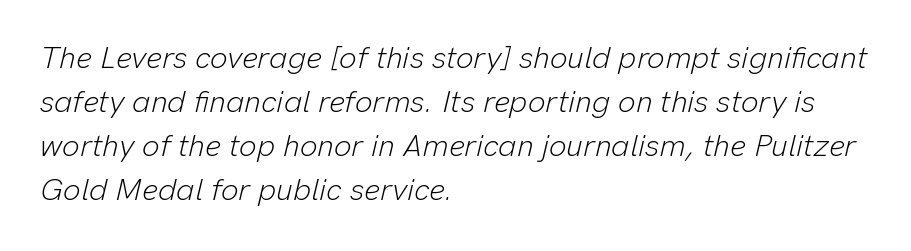
Q: Is the text bold? A: No.
Q: Is the text italic (slanted)? A: Yes, it leans right by about 13 degrees.
Q: Is the text underlined? A: No.
Q: How is the paragraph aligned? A: Left-aligned.
Q: Is the spacing between letters normal or unusually wide? A: Normal.
Q: Is the spacing between lines tight, normal or loose? A: Normal.
Q: Width (condensed, normal, or wide)? A: Normal.
Q: Stroke contrast? A: Low.
Q: x-height? A: Medium.
Q: Monospaced? A: No.
